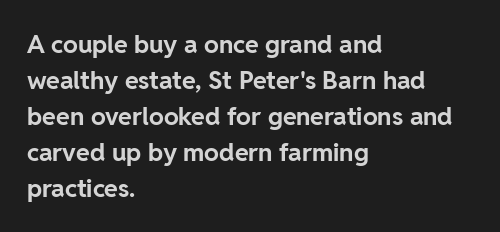
The image shows 25 px bold type, upright; set left-aligned, normal line spacing (1.44x), normal letter spacing, not underlined.
